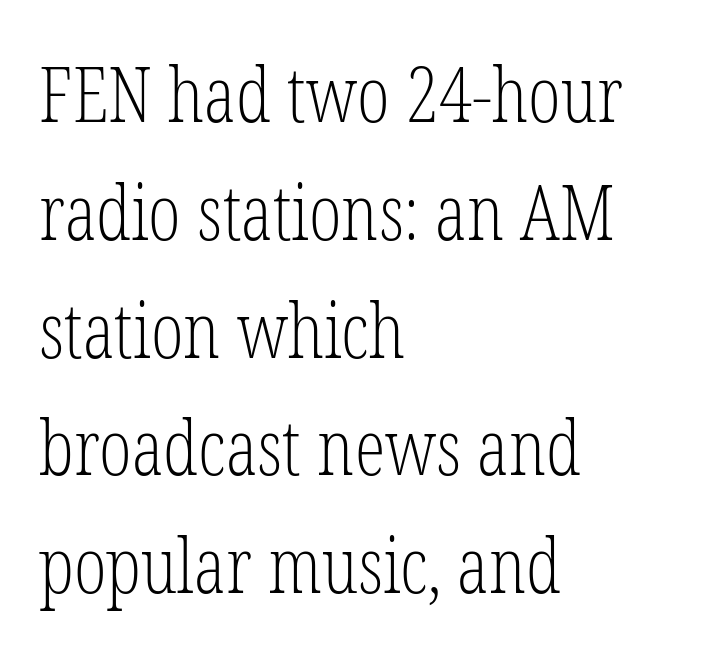
The image shows 77 px light, condensed serif type, upright; set left-aligned, normal line spacing (1.53x), normal letter spacing, not underlined; low stroke contrast and a medium x-height.
